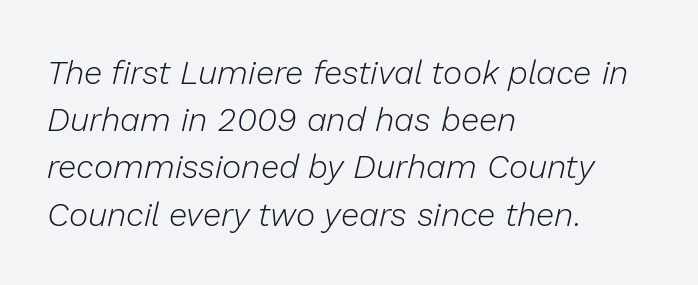
Slant detected: the letters are inclined. Students, observe: this is what conventionally led text looks like. The specimen omits any rule beneath the text block's lines. Note the varied advance widths — an 'i' is clearly narrower than an 'm'. All the whitespace from short lines collects on the right.
